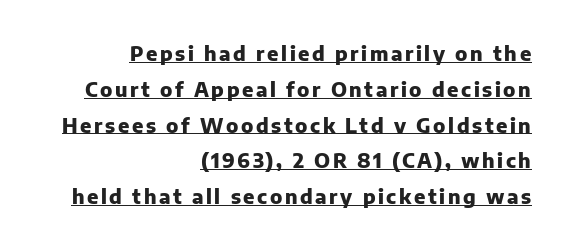
The image shows 20 px bold type, upright; set right-aligned, line spacing 1.79x, underlined.
